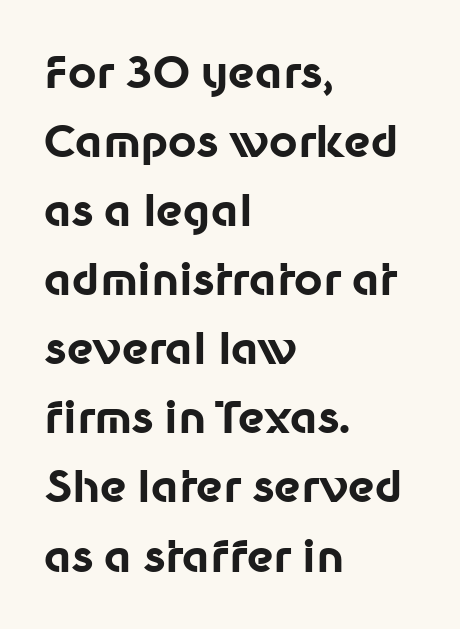
{"serif": "no", "italic": "no", "bold": "yes", "weight": "bold", "width": "normal", "stroke_contrast": "low", "x_height": "medium", "monospaced": "no", "underline": "no", "align": "left", "line_spacing": "normal", "line_spacing_ratio": 1.57, "letter_spacing": "normal", "letter_spacing_em": 0.0, "glyph_px": 44}
